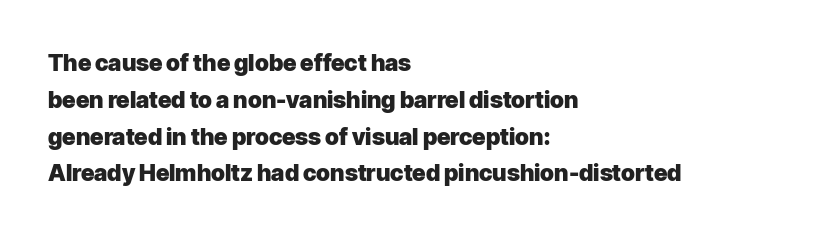
The image shows 23 px bold type, upright; set left-aligned, normal line spacing (1.6x), normal letter spacing, not underlined.
